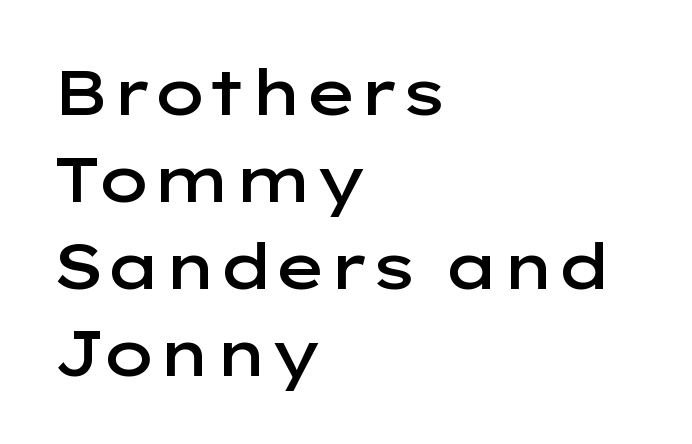
{"serif": "no", "italic": "no", "bold": "semi", "weight": "semibold", "width": "wide", "stroke_contrast": "low", "x_height": "medium", "monospaced": "no", "underline": "no", "align": "left", "line_spacing": "normal", "line_spacing_ratio": 1.38, "letter_spacing": "normal", "letter_spacing_em": 0.0, "glyph_px": 63}
